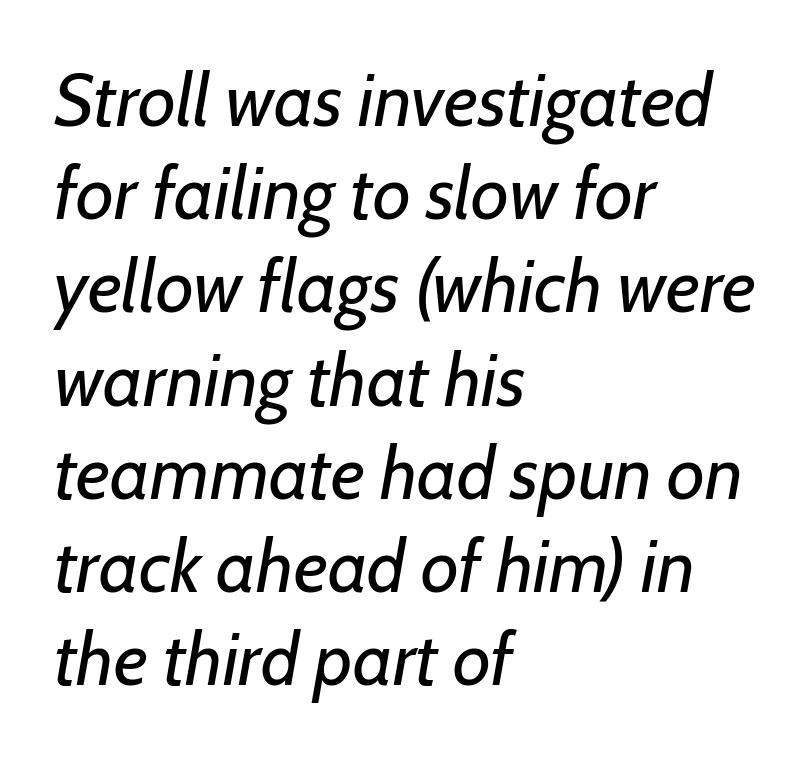
Q: Is the text bold? A: No.
Q: Is the text italic (slanted)? A: Yes, it leans right by about 7 degrees.
Q: Is the text underlined? A: No.
Q: How is the paragraph aligned? A: Left-aligned.
Q: Is the spacing between letters normal or unusually wide? A: Normal.
Q: Is the spacing between lines tight, normal or loose? A: Normal.
Q: Width (condensed, normal, or wide)? A: Normal.
Q: Stroke contrast? A: Low.
Q: x-height? A: Medium.
Q: Monospaced? A: No.
